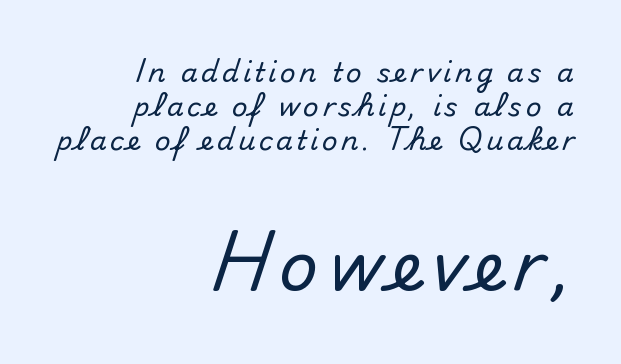
Horizontal bands of white between lines are of average thickness. The block sitting lower on the canvas is the one with enlarged characters. The face used here is a sans, in the tradition of grotesques and geometrics. The rag falls on the left side of this text block. Plain, unruled lines of type.
